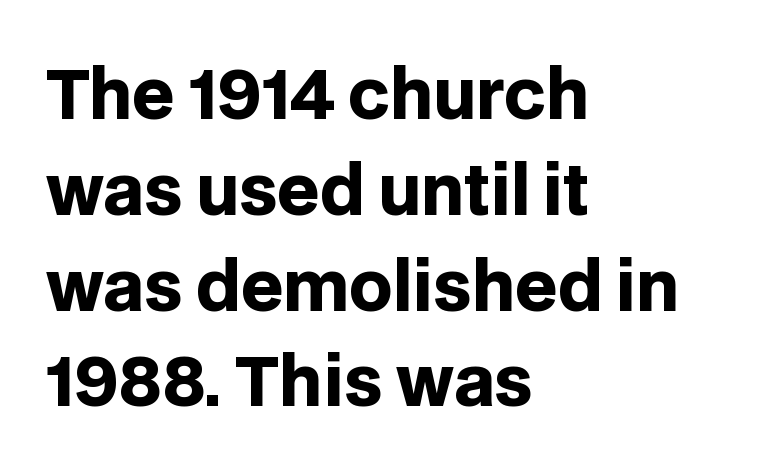
{"serif": "no", "italic": "no", "bold": "yes", "weight": "heavy", "width": "normal", "stroke_contrast": "low", "x_height": "large", "monospaced": "no", "underline": "no", "align": "left", "line_spacing": "normal", "line_spacing_ratio": 1.43, "letter_spacing": "normal", "letter_spacing_em": 0.0, "glyph_px": 67}
